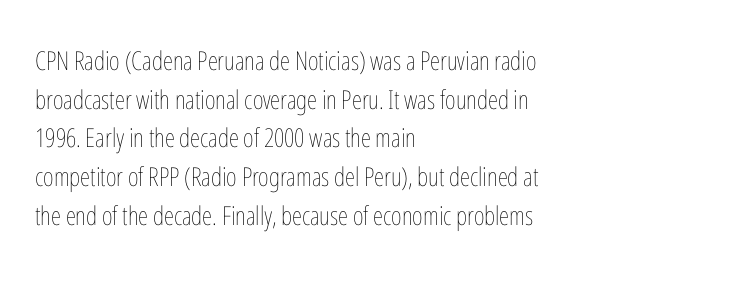
Q: Is the text bold? A: No.
Q: Is the text italic (slanted)? A: No, it is upright.
Q: Is the text underlined? A: No.
Q: How is the paragraph aligned? A: Left-aligned.
Q: Is the spacing between letters normal or unusually wide? A: Normal.
Q: Is the spacing between lines tight, normal or loose? A: Normal.
